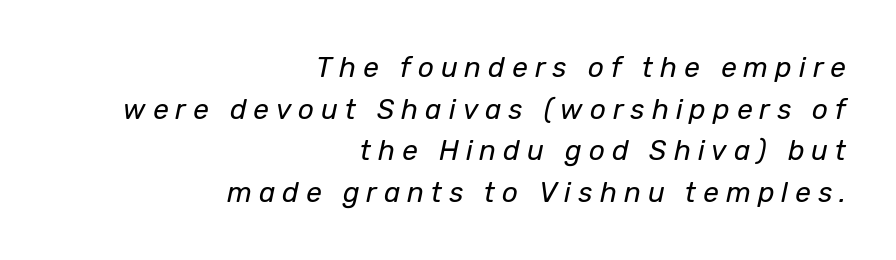
The ragged edge is on the left, which tells us the setting is flush right. Each letter keeps its own natural width here, so spacing adapts to shape. Stems here are at most as thick as an everyday book face. When letters slant like this, we call the style italic.
